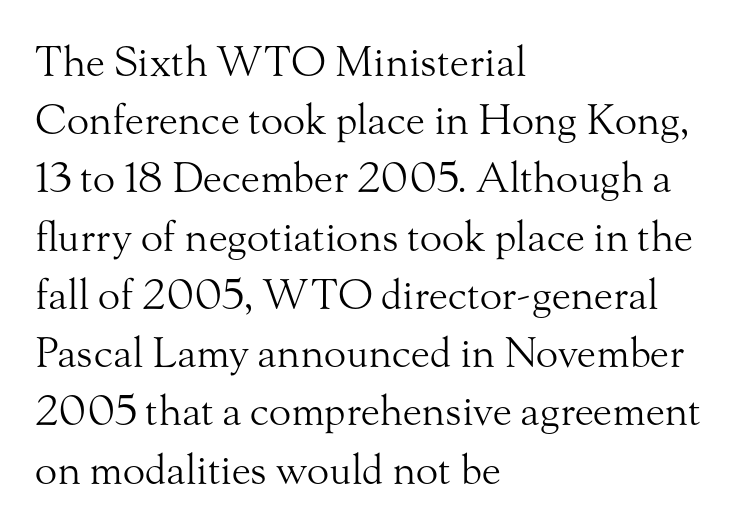
Q: Is the text bold? A: No.
Q: Is the text italic (slanted)? A: No, it is upright.
Q: Is the typeface a serif or a sans-serif typeface? A: Serif.
Q: Is the text underlined? A: No.
Q: How is the paragraph aligned? A: Left-aligned.
Q: Is the spacing between letters normal or unusually wide? A: Normal.
Q: Is the spacing between lines tight, normal or loose? A: Normal.
Q: Width (condensed, normal, or wide)? A: Normal.
Q: Stroke contrast? A: Medium.
Q: x-height? A: Small.
Q: Monospaced? A: No.
